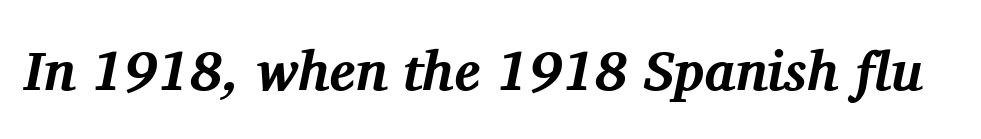
Q: Is the text bold? A: Yes.
Q: Is the text italic (slanted)? A: Yes, it leans right by about 11 degrees.
Q: Is the typeface a serif or a sans-serif typeface? A: Serif.
Q: Is the text underlined? A: No.
Q: Is the spacing between letters normal or unusually wide? A: Normal.
Q: Width (condensed, normal, or wide)? A: Normal.
Q: Stroke contrast? A: Medium.
Q: x-height? A: Medium.
Q: Monospaced? A: No.
